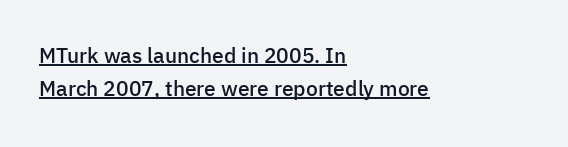
{"italic": "no", "bold": "semi", "underline": "yes", "align": "left", "line_spacing": "normal", "line_spacing_ratio": 1.55, "letter_spacing": "normal", "letter_spacing_em": 0.0, "glyph_px": 21}
